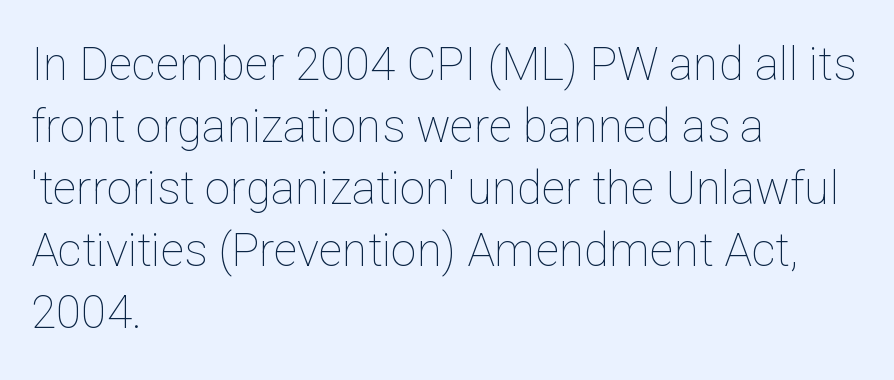
Weight: regular or lighter. Rows of type keep a routine distance in the vertical direction. A typesetter would call this proportional, since set widths differ per character. Students, note that the glyphs here touch the page at normal intervals.
